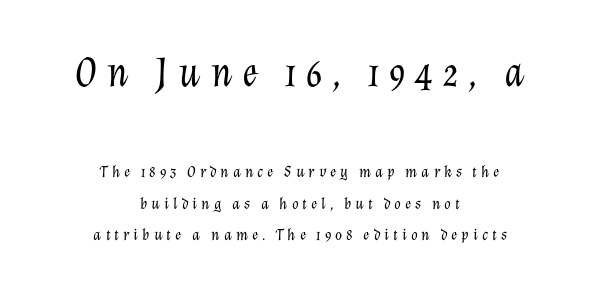
The image shows 43 px light type, italic (leaning right); set centered, line spacing 1.87x, unusually wide letter spacing (+0.23 em), not underlined; the first (top) block is 2.53x larger; low stroke contrast and a medium x-height.
